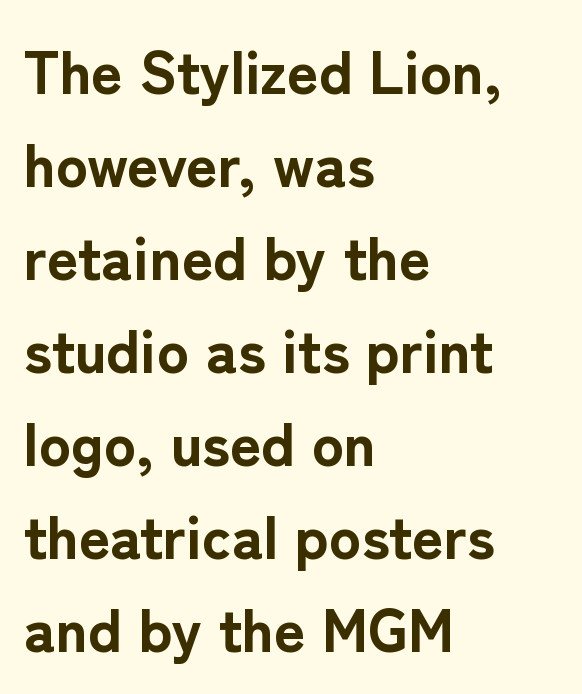
The image shows 60 px bold sans-serif type, upright; set left-aligned, normal line spacing (1.55x), normal letter spacing, not underlined; low stroke contrast and a medium x-height.
